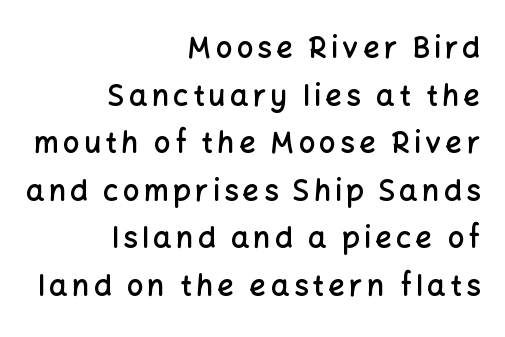
The letters are semibold — heavier than regular but short of a full bold. One glance says typical: line gaps are just what's usual. The lines are quadded right. Characters remain perfectly vertical along every line. You could not count columns in this text — the font is proportionally spaced. Unmarked baselines from the first word to the last.
